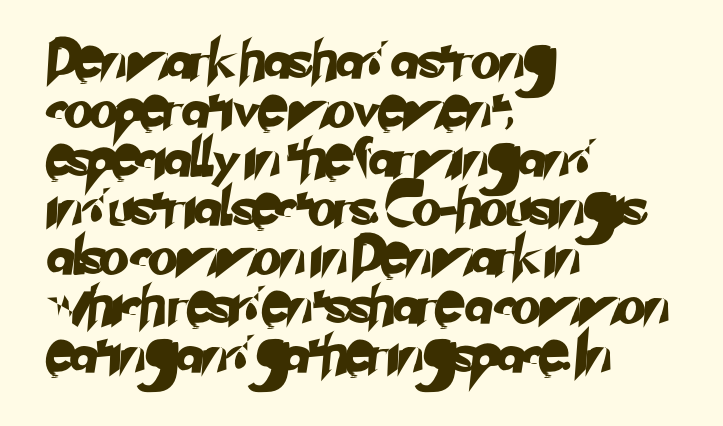
Q: Is the typeface a serif or a sans-serif typeface? A: Sans-serif.
Q: Is the text underlined? A: No.
Q: How is the paragraph aligned? A: Left-aligned.
Q: Is the spacing between letters normal or unusually wide? A: Normal.
Q: Is the spacing between lines tight, normal or loose? A: Normal.
Q: Width (condensed, normal, or wide)? A: Normal.
Q: Stroke contrast? A: Low.
Q: x-height? A: Small.
Q: Monospaced? A: No.
